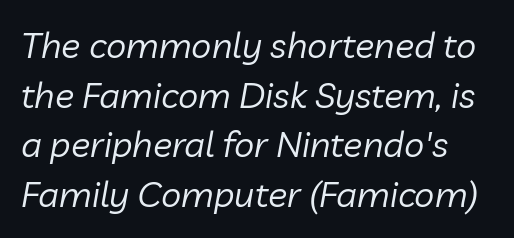
{"italic": "yes", "lean": "right", "slant_degrees": 10, "bold": "no", "weight": "regular", "width": "normal", "stroke_contrast": "low", "x_height": "medium", "monospaced": "no", "underline": "no", "line_spacing": "normal", "line_spacing_ratio": 1.38, "letter_spacing": "normal", "letter_spacing_em": 0.0, "glyph_px": 36}
